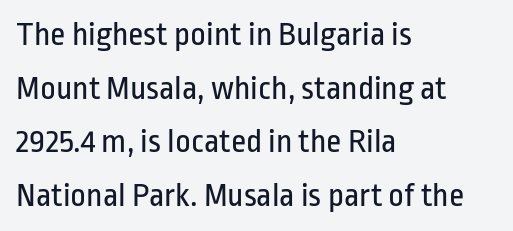
{"serif": "no", "italic": "no", "bold": "no", "weight": "regular", "width": "condensed", "stroke_contrast": "low", "x_height": "medium", "monospaced": "no", "underline": "no", "align": "left", "line_spacing": "normal", "line_spacing_ratio": 1.58, "letter_spacing": "normal", "letter_spacing_em": 0.0, "glyph_px": 34}
